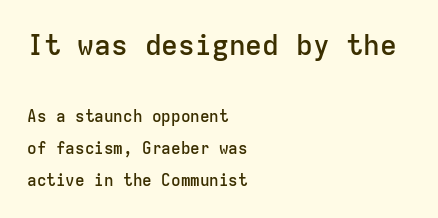
The image shows 28 px semibold sans-serif type, upright, monospaced; set left-aligned, loose line spacing (2.01x), normal letter spacing, not underlined; the first (top) block is 1.75x larger; low stroke contrast and a medium x-height.
